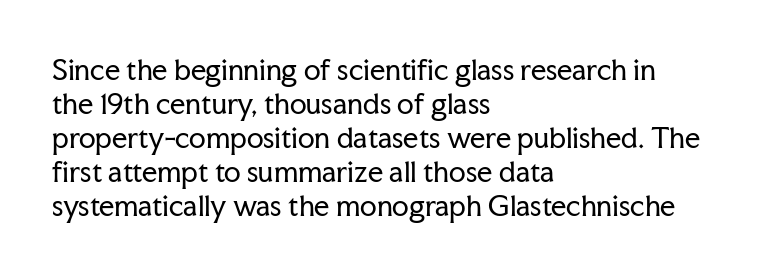
Vertically, the passage feels balanced, rows spaced as you'd expect. The strip under each line holds only bare page. Weight: in the light-to-regular range. Glyph-to-glyph distance matches everyday printed text.
